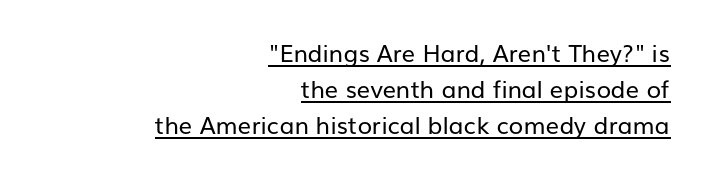
{"italic": "no", "bold": "no", "underline": "yes", "align": "right", "line_spacing": "normal", "line_spacing_ratio": 1.49, "letter_spacing": "normal", "letter_spacing_em": 0.0, "glyph_px": 24}
